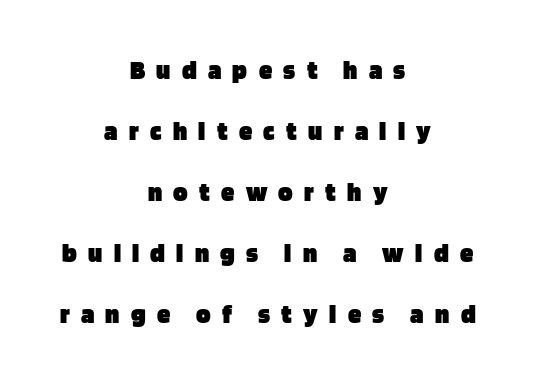
A bare baseline throughout the passage. A typesetter would call this leading open, well beyond the default. The sample has been set heavy, in full bold. Ordinary non-slanted type is in use. This rendering uses center alignment, leaving both contours irregular but symmetric.
